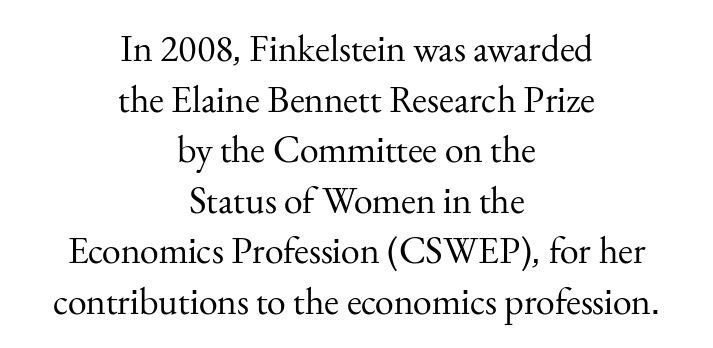
The face used here is proportionally spaced, like ordinary book or web type. Posture: vertical. This sample is center-justified, so both line endings float freely. Honestly, the row spacing looks completely unremarkable. Bare-footed words on every line. Each stroke keeps to a modest, everyday thickness or less.
